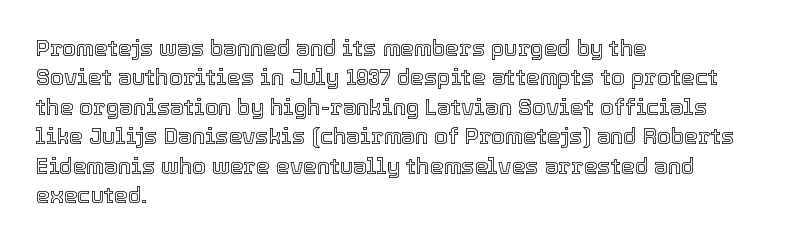
Reading down the block, your eye returns to a fixed left position each line. The type sits square on the baseline with zero lean. The space directly below the letters is spotless. Notice how descenders clear the ascenders below comfortably — that's standard leading. Each word holds together tightly as a unit, with standard inter-letter gaps.
